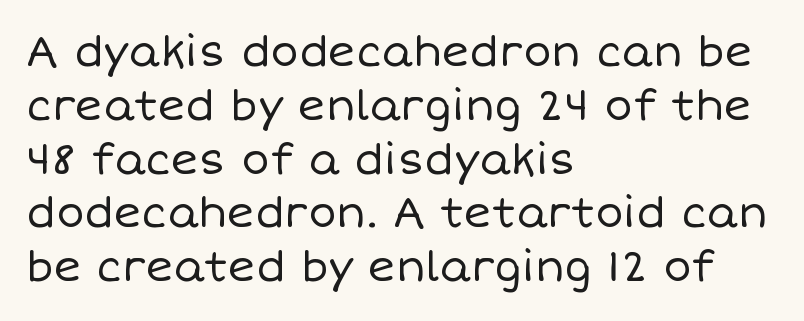
The image shows 42 px regular-weight type, upright; set left-aligned, normal line spacing (1.28x), normal letter spacing, not underlined; low stroke contrast and a large x-height.
